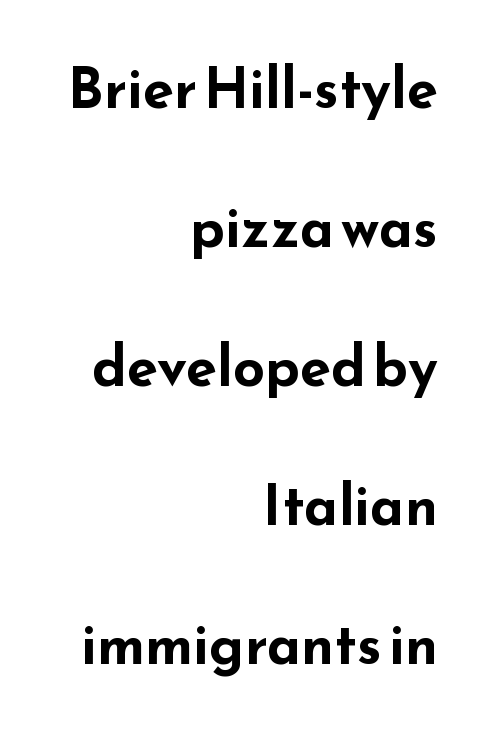
Vertical spacing — loose. The specimen reads as upright at a glance. No word sits above an underline. Between one letter and the next there's only the usual sliver of space. Font category for this specimen: sans-serif.
